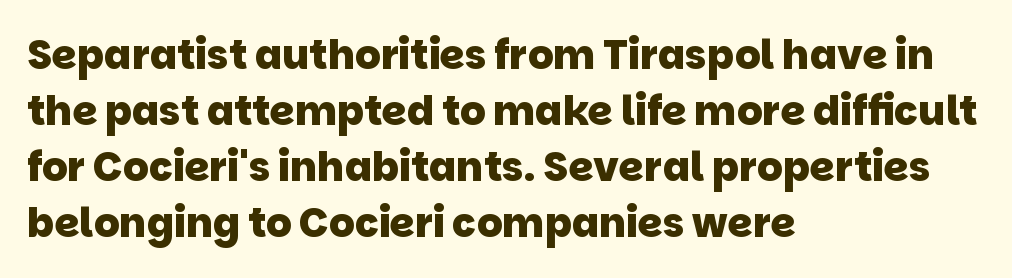
Q: Is the text bold? A: Yes.
Q: Is the typeface a serif or a sans-serif typeface? A: Sans-serif.
Q: Is the text underlined? A: No.
Q: How is the paragraph aligned? A: Left-aligned.
Q: Is the spacing between letters normal or unusually wide? A: Normal.
Q: Is the spacing between lines tight, normal or loose? A: Normal.
Q: Width (condensed, normal, or wide)? A: Normal.
Q: Stroke contrast? A: Low.
Q: x-height? A: Large.
Q: Monospaced? A: No.
